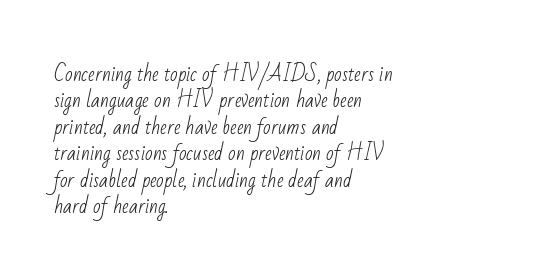
The image shows 20 px text type; set left-aligned, normal line spacing (1.32x), normal letter spacing, not underlined.
